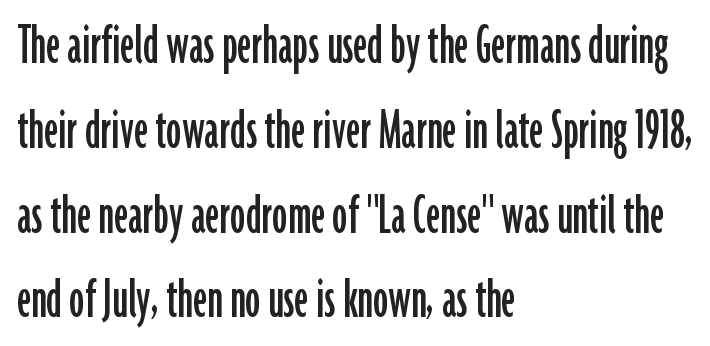
The image shows 61 px condensed sans-serif type, upright; set left-aligned, normal line spacing (1.39x), normal letter spacing, not underlined; low stroke contrast and a medium x-height.
